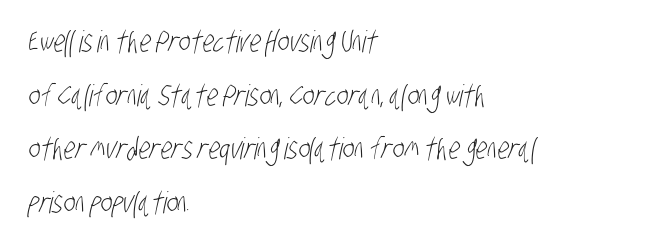
Q: Is the text bold? A: No.
Q: Is the typeface a serif or a sans-serif typeface? A: Sans-serif.
Q: Is the text underlined? A: No.
Q: How is the paragraph aligned? A: Left-aligned.
Q: Is the spacing between letters normal or unusually wide? A: Normal.
Q: Width (condensed, normal, or wide)? A: Condensed.
Q: Stroke contrast? A: Low.
Q: x-height? A: Large.
Q: Monospaced? A: No.
